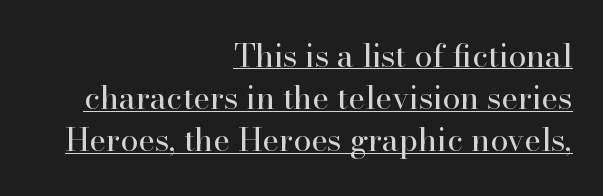
Q: Is the text bold? A: No.
Q: Is the text italic (slanted)? A: No, it is upright.
Q: Is the typeface a serif or a sans-serif typeface? A: Serif.
Q: Is the text underlined? A: Yes.
Q: How is the paragraph aligned? A: Right-aligned.
Q: Is the spacing between letters normal or unusually wide? A: Normal.
Q: Is the spacing between lines tight, normal or loose? A: Normal.
Q: Width (condensed, normal, or wide)? A: Normal.
Q: Stroke contrast? A: High.
Q: x-height? A: Small.
Q: Monospaced? A: No.
